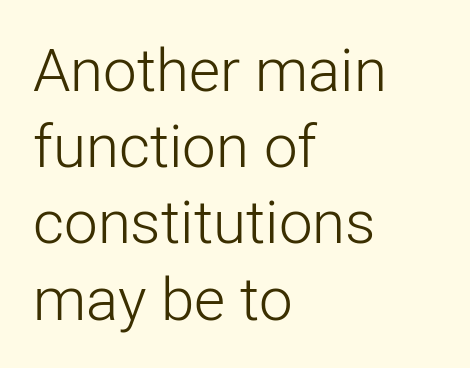
Q: Is the text bold? A: No.
Q: Is the text italic (slanted)? A: No, it is upright.
Q: Is the typeface a serif or a sans-serif typeface? A: Sans-serif.
Q: Is the text underlined? A: No.
Q: How is the paragraph aligned? A: Left-aligned.
Q: Is the spacing between letters normal or unusually wide? A: Normal.
Q: Is the spacing between lines tight, normal or loose? A: Normal.
Q: Width (condensed, normal, or wide)? A: Normal.
Q: Stroke contrast? A: Low.
Q: x-height? A: Medium.
Q: Monospaced? A: No.
